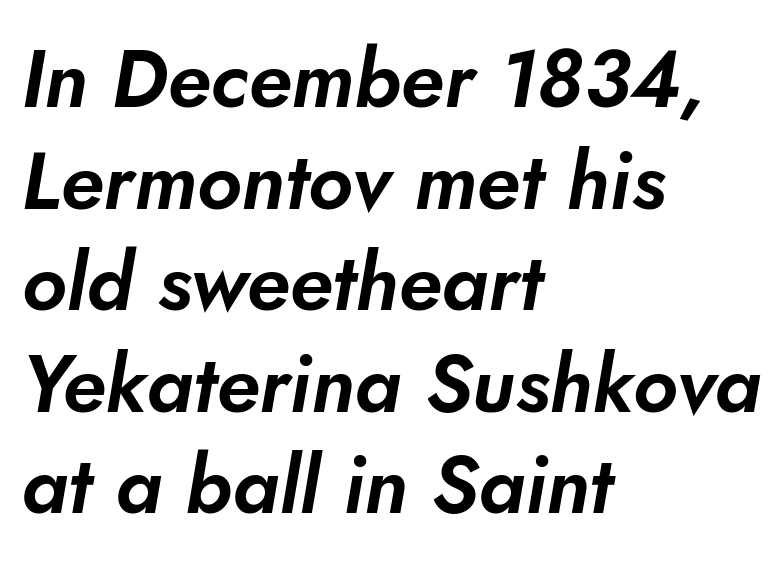
The image shows 80 px sans-serif type; set left-aligned, normal line spacing (1.27x), normal letter spacing, not underlined; low stroke contrast and a small x-height.
